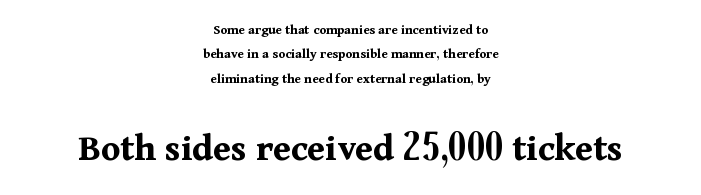
The type family on display is of the serif kind. This rendering features lettering with no underline. Here the designer chose a conventional face with non-uniform glyph widths. The type sits square on the baseline with zero lean. Notice how the passage keeps no hard edge, just a central spine. Between these two stacked blocks, the lower one wins on size.
